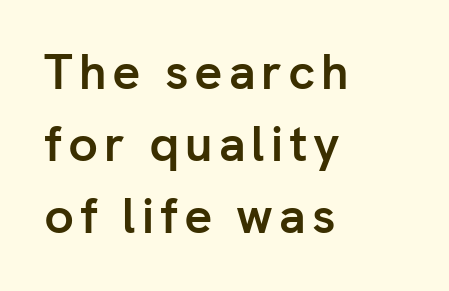
Notice how the stems are strictly vertical — no italics here. The letters carry no serifs — their stems end cleanly without finishing strokes. The baseline area is clear. These lines are rendered in a variable-pitch font.
